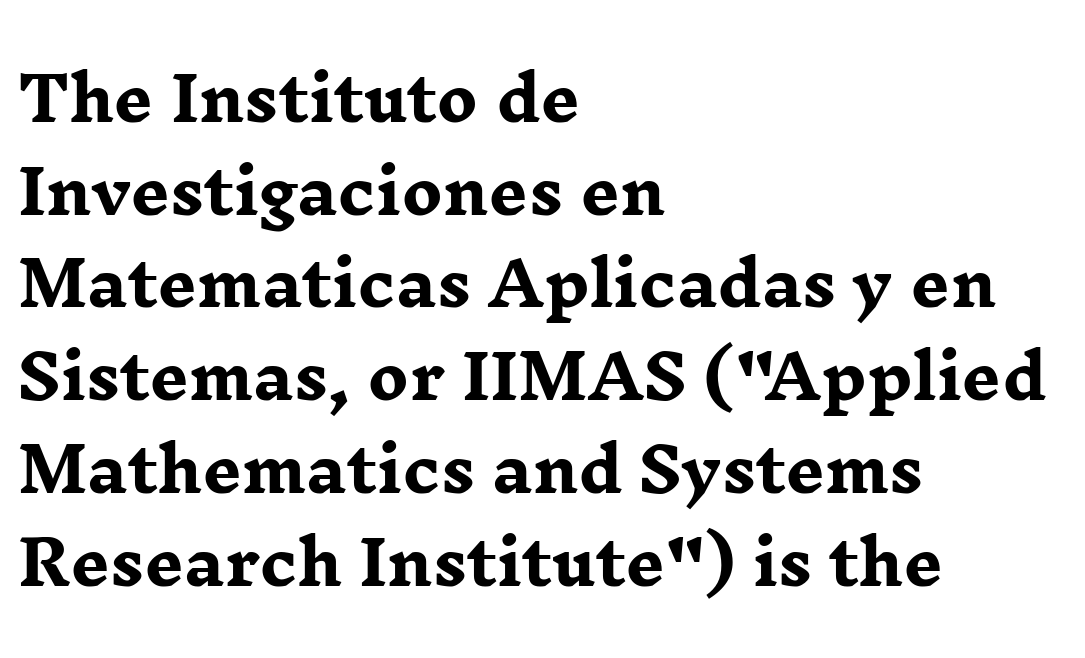
{"serif": "yes", "italic": "no", "bold": "yes", "weight": "heavy", "width": "wide", "stroke_contrast": "low", "x_height": "medium", "monospaced": "no", "underline": "no", "align": "left", "line_spacing": "normal", "line_spacing_ratio": 1.52, "letter_spacing": "normal", "letter_spacing_em": 0.0, "glyph_px": 61}
